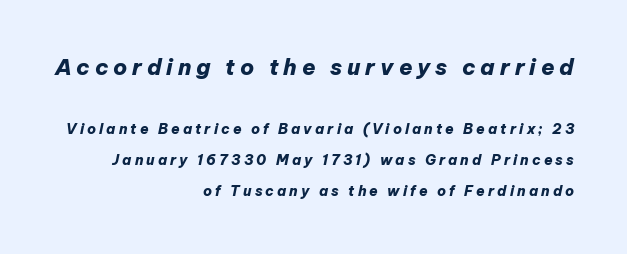
The image shows 22 px bold type, italic (leaning right); set right-aligned, loose line spacing (2.23x), unusually wide letter spacing (+0.22 em), not underlined; the first (top) block is 1.57x larger.
